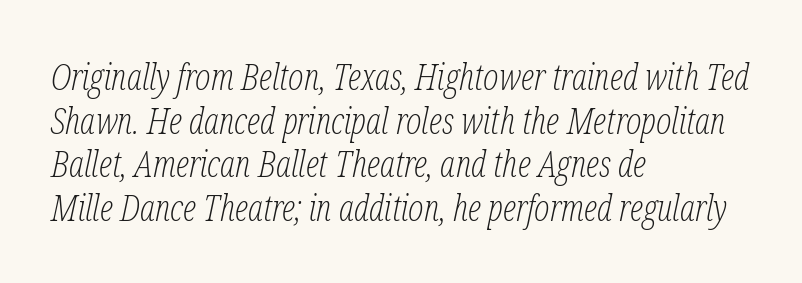
The image shows 36 px light, condensed serif type, italic (leaning right); set left-aligned, line spacing 1.21x, normal letter spacing, not underlined; low stroke contrast and a medium x-height.
